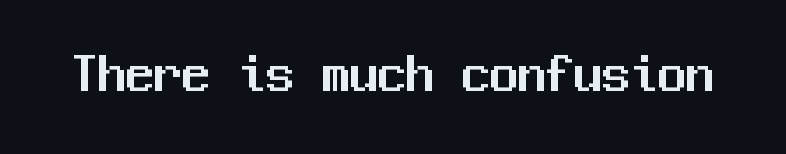
Q: Is the text italic (slanted)? A: No, it is upright.
Q: Is the typeface a serif or a sans-serif typeface? A: Sans-serif.
Q: Is the text underlined? A: No.
Q: Is the spacing between letters normal or unusually wide? A: Normal.
Q: Width (condensed, normal, or wide)? A: Normal.
Q: Stroke contrast? A: Medium.
Q: x-height? A: Medium.
Q: Monospaced? A: Yes.
